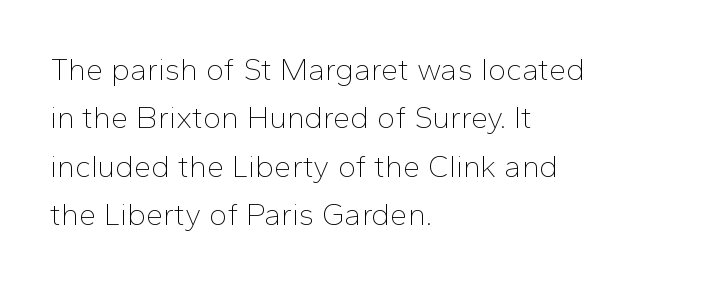
{"serif": "no", "italic": "no", "bold": "no", "weight": "thin", "width": "normal", "stroke_contrast": "low", "x_height": "medium", "monospaced": "no", "underline": "no", "align": "left", "line_spacing": "normal", "line_spacing_ratio": 1.56, "letter_spacing": "normal", "letter_spacing_em": 0.0, "glyph_px": 31}
